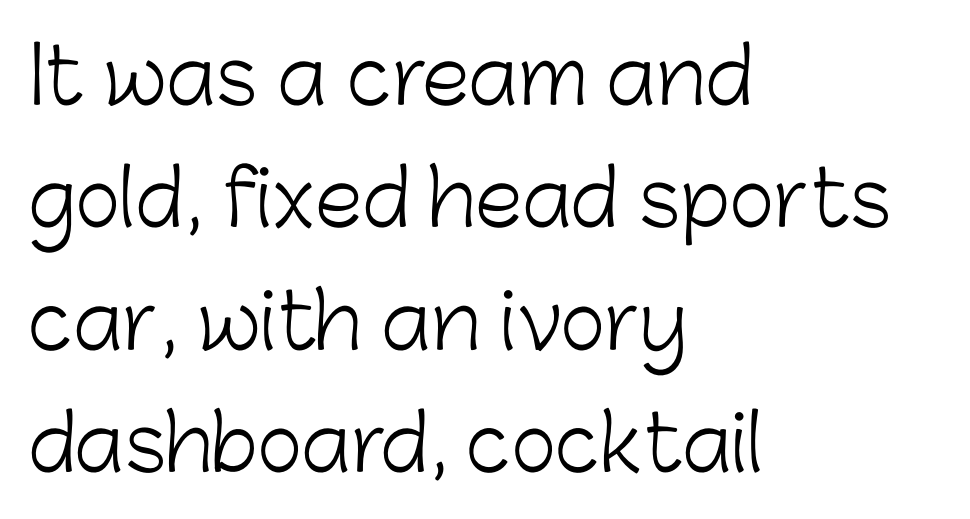
{"serif": "no", "italic": "no", "bold": "no", "weight": "light", "width": "normal", "stroke_contrast": "low", "x_height": "medium", "monospaced": "no", "underline": "no", "align": "left", "line_spacing": "normal", "line_spacing_ratio": 1.59, "letter_spacing": "normal", "letter_spacing_em": 0.0, "glyph_px": 77}
